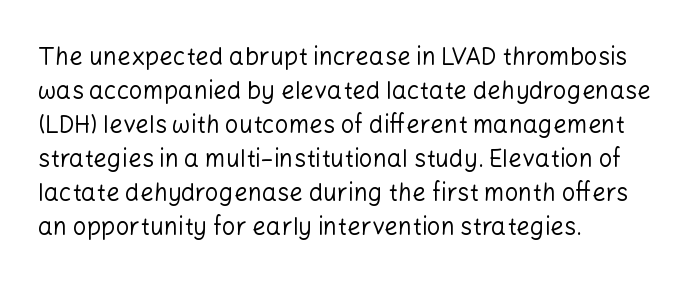
{"italic": "no", "bold": "no", "underline": "no", "align": "left", "line_spacing": "normal", "line_spacing_ratio": 1.42, "letter_spacing": "normal", "letter_spacing_em": 0.0, "glyph_px": 24}
